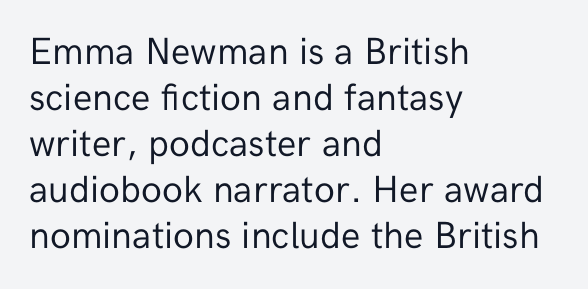
The image shows 38 px regular-weight sans-serif type, upright; set left-aligned, line spacing 1.21x, normal letter spacing, not underlined; low stroke contrast and a medium x-height.
